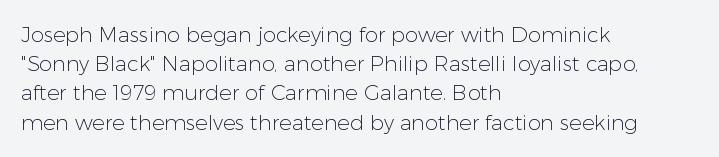
Tracking here is standard; glyphs follow each other at the usual distance. Heft: none added — not bold. These lines are set flush left with a ragged right edge. The letters stand straight up with perfectly vertical stems. Has an underline been added? It has not.
